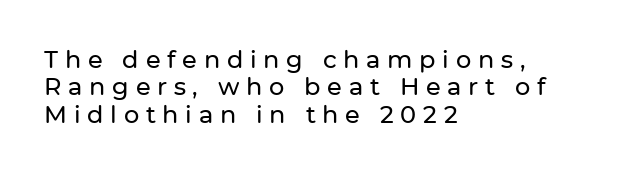
The image shows 24 px text type, upright; set left-aligned, tight line spacing (1.14x), unusually wide letter spacing (+0.28 em), not underlined.
